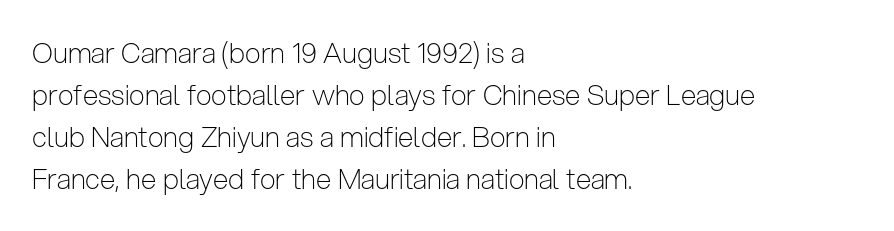
The image shows 28 px light, condensed sans-serif type, upright; set left-aligned, normal line spacing (1.5x), normal letter spacing, not underlined; low stroke contrast and a medium x-height.
